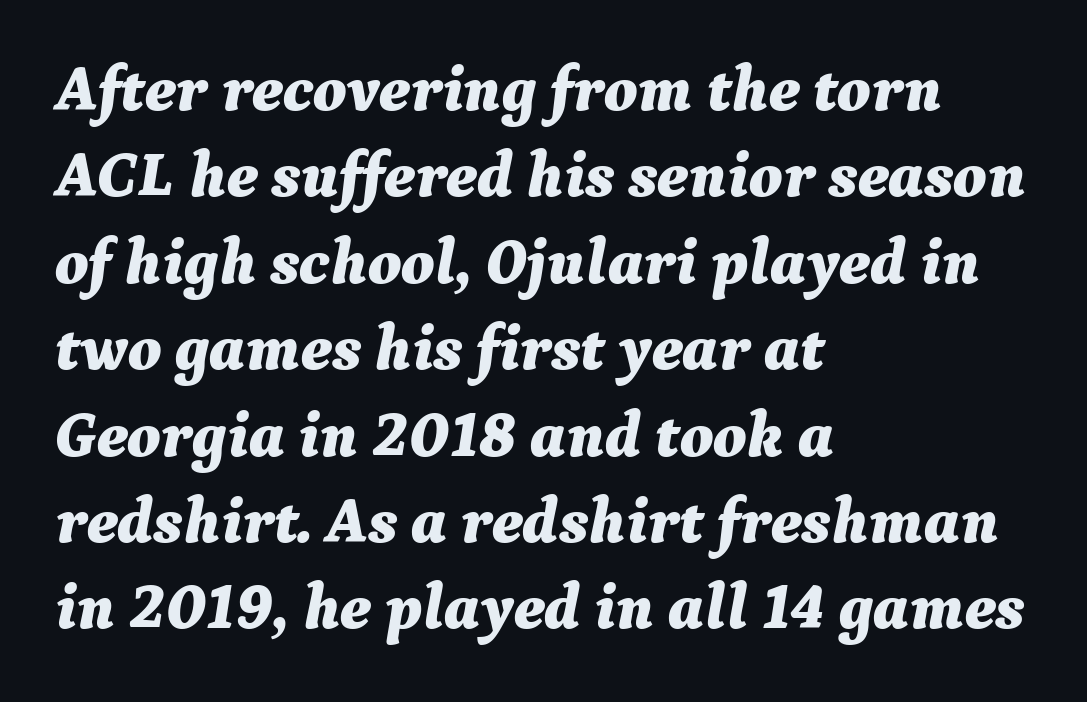
Leading matches the norm, producing a regular column. Each letter keeps its own natural width here, so spacing adapts to shape. Caption: bold face, heavy strokes. The gap between lines stays unmarked. Observe the lean: these are italic letterforms.
